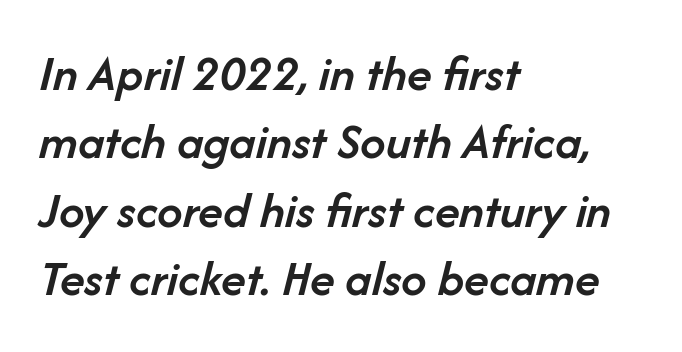
{"italic": "yes", "lean": "right", "slant_degrees": 14, "bold": "semi", "weight": "semibold", "width": "normal", "stroke_contrast": "low", "x_height": "medium", "monospaced": "no", "underline": "no", "align": "left", "line_spacing": "normal", "line_spacing_ratio": 1.34, "letter_spacing": "normal", "letter_spacing_em": 0.0, "glyph_px": 51}
